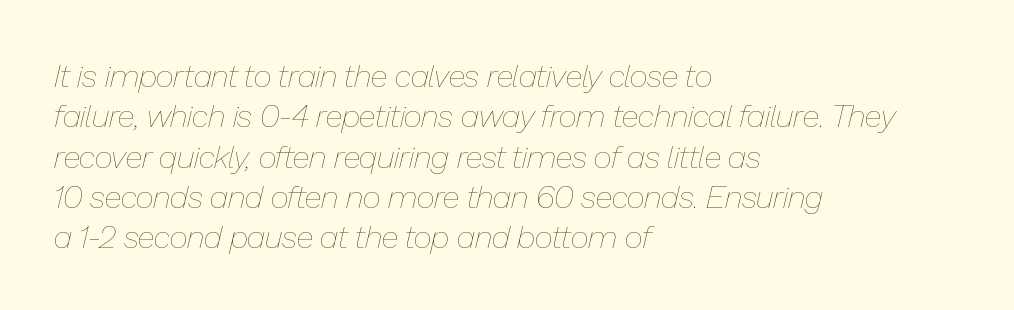
The image shows 32 px thin type, italic (leaning right); set left-aligned, normal line spacing (1.26x), normal letter spacing, not underlined; low stroke contrast and a medium x-height.
